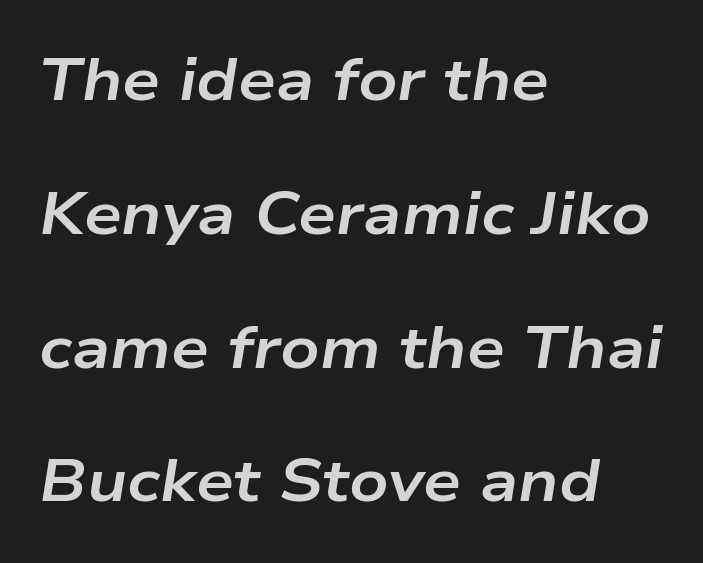
Q: Is the text bold? A: Yes.
Q: Is the text italic (slanted)? A: Yes, it leans right by about 9 degrees.
Q: Is the text underlined? A: No.
Q: How is the paragraph aligned? A: Left-aligned.
Q: Is the spacing between letters normal or unusually wide? A: Normal.
Q: Is the spacing between lines tight, normal or loose? A: Loose.
Q: Width (condensed, normal, or wide)? A: Wide.
Q: Stroke contrast? A: Low.
Q: x-height? A: Medium.
Q: Monospaced? A: No.
